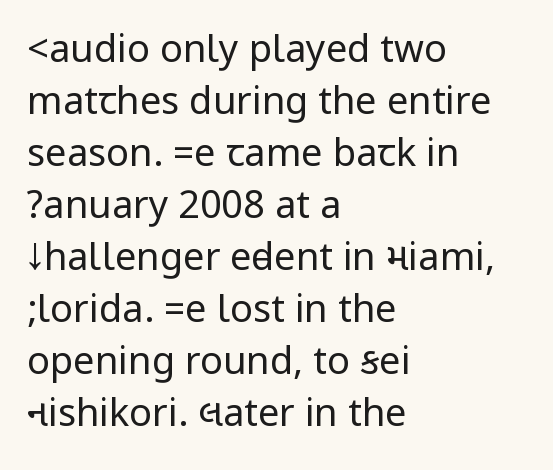
Q: Is the text bold? A: No.
Q: Is the text italic (slanted)? A: No, it is upright.
Q: Is the typeface a serif or a sans-serif typeface? A: Sans-serif.
Q: Is the text underlined? A: No.
Q: How is the paragraph aligned? A: Left-aligned.
Q: Is the spacing between letters normal or unusually wide? A: Normal.
Q: Is the spacing between lines tight, normal or loose? A: Normal.
Q: Width (condensed, normal, or wide)? A: Condensed.
Q: Stroke contrast? A: Low.
